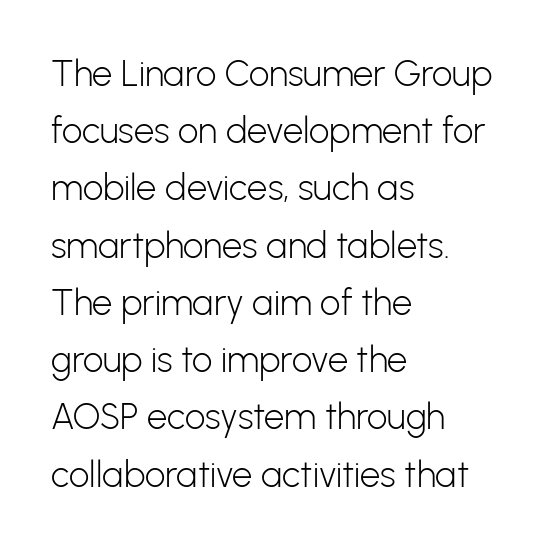
The image shows 36 px light sans-serif type, upright; set left-aligned, normal line spacing (1.59x), normal letter spacing, not underlined; low stroke contrast and a medium x-height.
